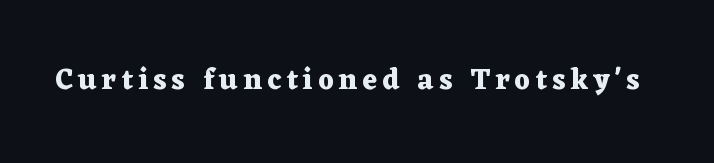
Q: Is the text bold? A: Yes.
Q: Is the text italic (slanted)? A: No, it is upright.
Q: Is the typeface a serif or a sans-serif typeface? A: Serif.
Q: Is the text underlined? A: No.
Q: Width (condensed, normal, or wide)? A: Wide.
Q: Stroke contrast? A: Medium.
Q: x-height? A: Medium.
Q: Monospaced? A: No.
